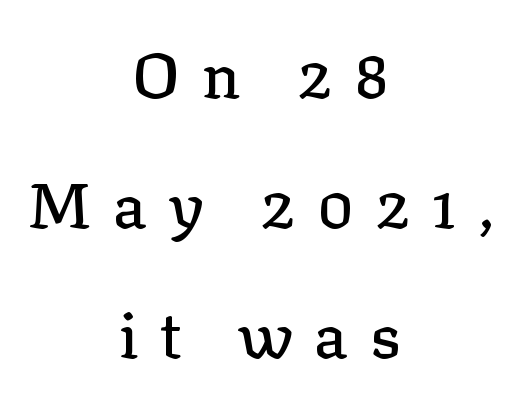
{"serif": "yes", "italic": "no", "width": "normal", "stroke_contrast": "low", "x_height": "medium", "monospaced": "no", "underline": "no", "align": "center", "line_spacing": "loose", "line_spacing_ratio": 2.03, "letter_spacing": "wide", "letter_spacing_em": 0.33, "glyph_px": 64}
